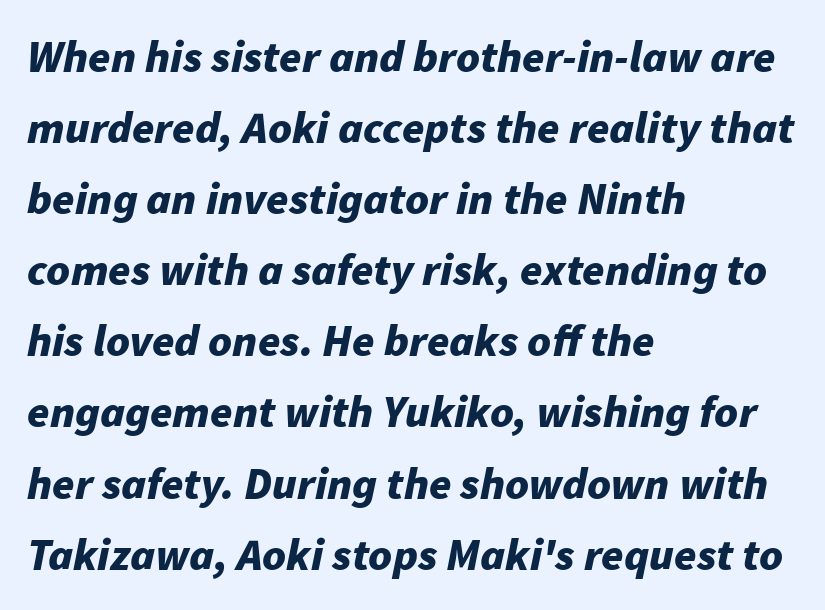
{"italic": "yes", "lean": "right", "slant_degrees": 11, "bold": "yes", "weight": "bold", "width": "normal", "stroke_contrast": "low", "x_height": "medium", "monospaced": "no", "underline": "no", "align": "left", "line_spacing": "normal", "line_spacing_ratio": 1.58, "letter_spacing": "normal", "letter_spacing_em": 0.0, "glyph_px": 45}
